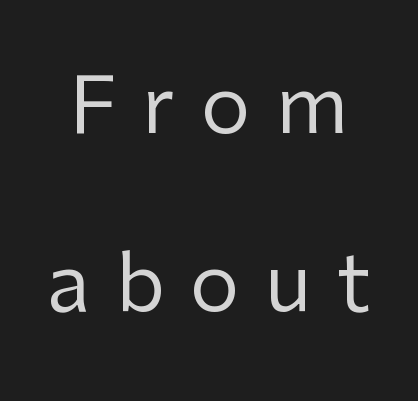
{"serif": "no", "italic": "no", "bold": "no", "weight": "regular", "width": "normal", "stroke_contrast": "low", "x_height": "medium", "monospaced": "no", "underline": "no", "line_spacing": "loose", "line_spacing_ratio": 2.25, "letter_spacing": "wide", "letter_spacing_em": 0.32, "glyph_px": 79}
